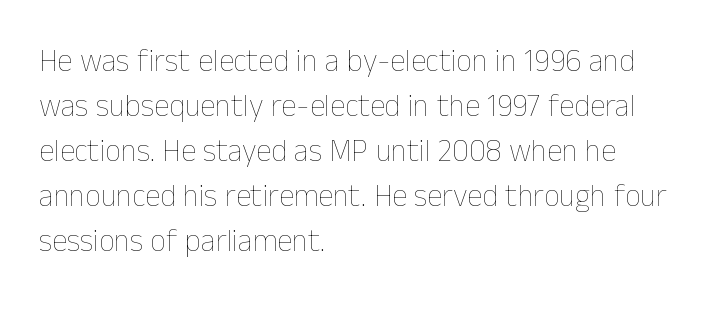
The image shows 31 px thin type, upright; set left-aligned, normal line spacing (1.45x), normal letter spacing, not underlined; low stroke contrast and a medium x-height.
